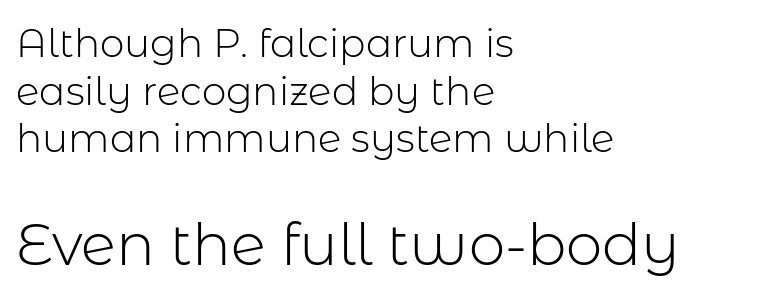
The image shows 58 px light sans-serif type, upright; set left-aligned, line spacing 1.22x, normal letter spacing, not underlined; the second (bottom) block is 1.49x larger; low stroke contrast and a medium x-height.
